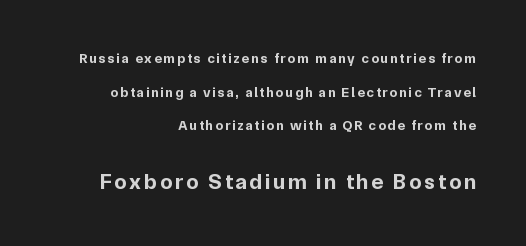
The image shows 22 px bold type, upright; set right-aligned, loose line spacing (2.4x), not underlined; the second (bottom) block is 1.57x larger.
